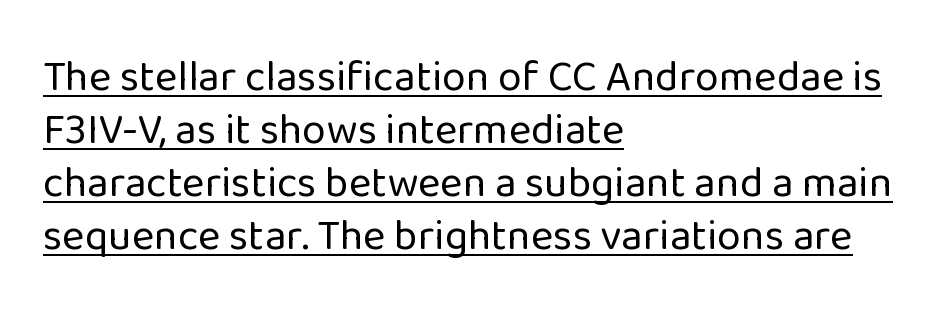
The image shows 43 px regular-weight sans-serif type, upright; set left-aligned, line spacing 1.23x, normal letter spacing, underlined; low stroke contrast and a medium x-height.
